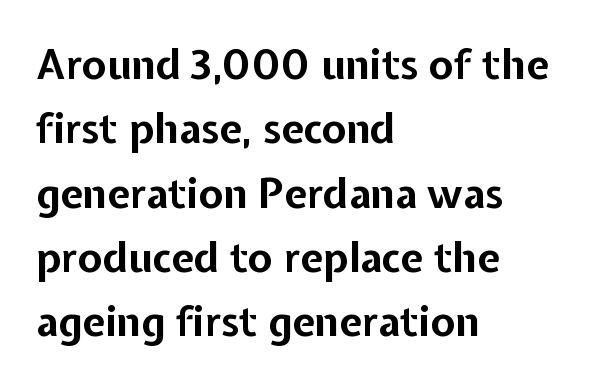
A typesetter would call this leading conventional body-copy spacing. This rendering leaves character spacing at its baseline value. Descenders hang freely into open space. The lines in this sample share a left origin and differ only in where they stop. These lines are composed in type without serifs.
